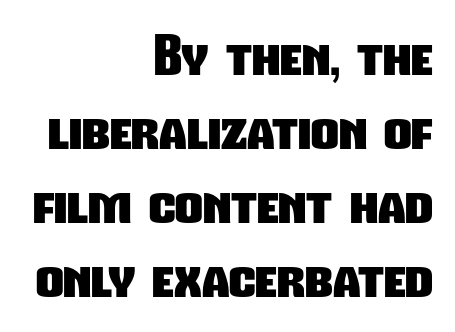
Anything drawn beneath the words? Only blank space. Here the designer chose a conventional face with non-uniform glyph widths. The line texture is even and compact thanks to regular tracking. Reading down the block, your eye finds every line finishing at a fixed right position. You'd pick this weight for a headline — it's a proper bold. The rendering uses a moderate line-height, typical for paragraphs.
